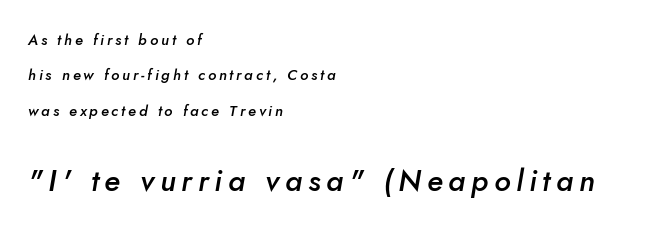
Q: Is the text bold? A: Semi-bold.
Q: Is the text italic (slanted)? A: Yes, it leans right by about 10 degrees.
Q: Is the text underlined? A: No.
Q: How is the paragraph aligned? A: Left-aligned.
Q: Is the spacing between lines tight, normal or loose? A: Loose.
Q: Which block of text is set in a larger size, the first (top) or the second (bottom)? A: The second (bottom) one.
Q: Width (condensed, normal, or wide)? A: Normal.
Q: Stroke contrast? A: Low.
Q: x-height? A: Small.
Q: Monospaced? A: No.
